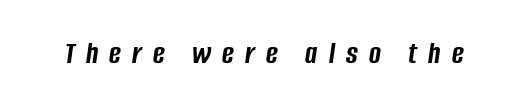
{"italic": "yes", "lean": "right", "slant_degrees": 8, "bold": "yes", "weight": "semibold", "width": "condensed", "stroke_contrast": "low", "x_height": "large", "monospaced": "no", "underline": "no", "letter_spacing": "wide", "letter_spacing_em": 0.35, "glyph_px": 32}
